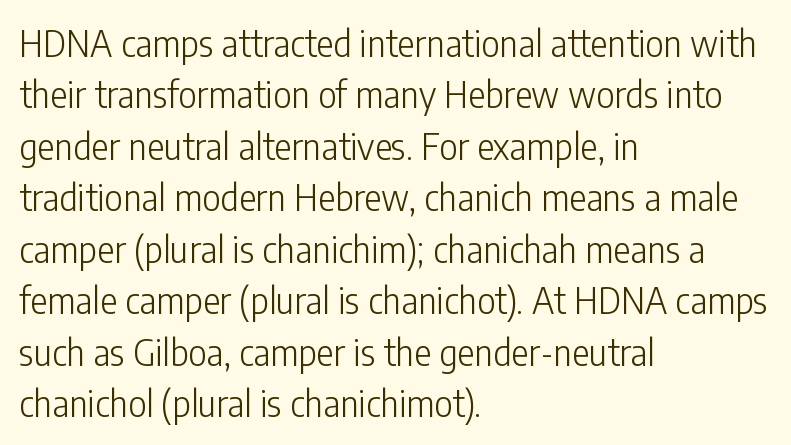
The image shows 36 px light, condensed sans-serif type, upright; set left-aligned, normal line spacing (1.43x), normal letter spacing, not underlined; low stroke contrast and a medium x-height.
